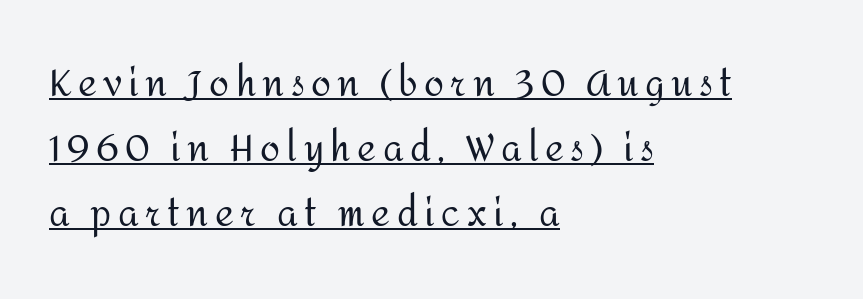
The text was rendered using a sans face with plain stroke endings. Each letter keeps its own natural width here, so spacing adapts to shape. No heavy texture on the line: the type isn't bold. Caption: lettering with a line underneath. Horizontally, the lines are justified to the leading edge only. The font's upright variant was chosen for this text.
